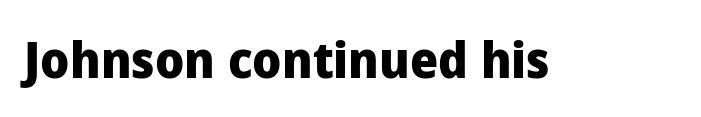
Q: Is the text bold? A: Yes.
Q: Is the text italic (slanted)? A: No, it is upright.
Q: Is the typeface a serif or a sans-serif typeface? A: Sans-serif.
Q: Is the text underlined? A: No.
Q: Is the spacing between letters normal or unusually wide? A: Normal.
Q: Width (condensed, normal, or wide)? A: Normal.
Q: Stroke contrast? A: Low.
Q: x-height? A: Medium.
Q: Monospaced? A: No.
